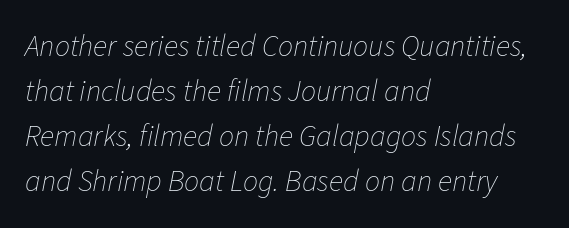
Honestly, the letter spacing is just normal — you wouldn't notice it. The letters look calm and open, with moderate or lighter stems. This sample has the flowing, uneven cadence of proportional lettering. Characters are canted at an angle relative to the baseline's perpendicular. If you drew a ruler down the left edge, every line would touch it. Type without underlining.
